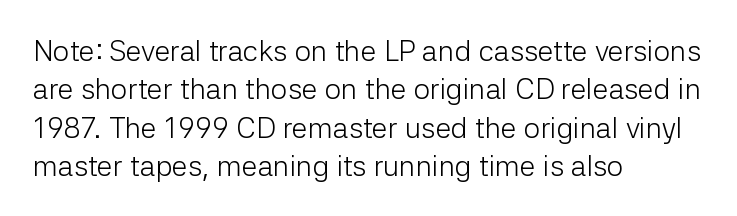
The image shows 29 px light sans-serif type, upright; set left-aligned, normal line spacing (1.32x), normal letter spacing, not underlined; low stroke contrast and a medium x-height.
